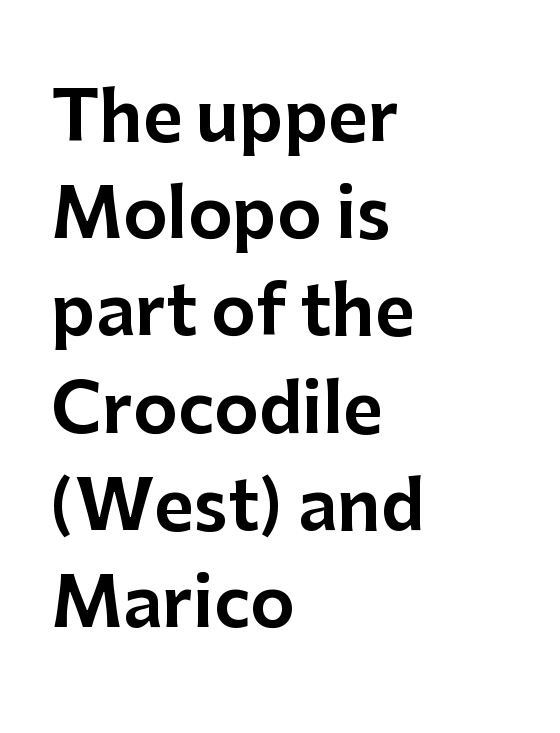
The image shows 68 px sans-serif type, upright; set left-aligned, normal line spacing (1.43x), normal letter spacing, not underlined; low stroke contrast and a medium x-height.
